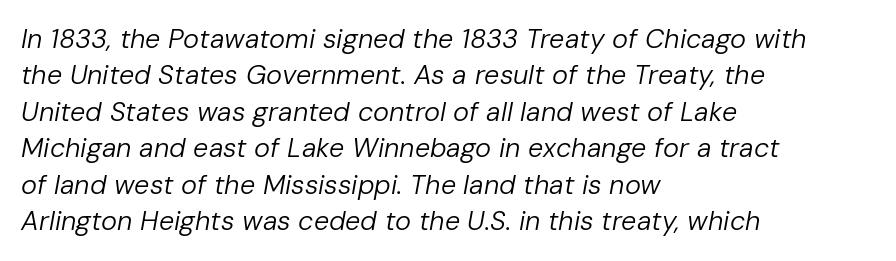
Q: Is the text bold? A: No.
Q: Is the text italic (slanted)? A: Yes, it leans right by about 10 degrees.
Q: Is the text underlined? A: No.
Q: How is the paragraph aligned? A: Left-aligned.
Q: Is the spacing between letters normal or unusually wide? A: Normal.
Q: Is the spacing between lines tight, normal or loose? A: Normal.
